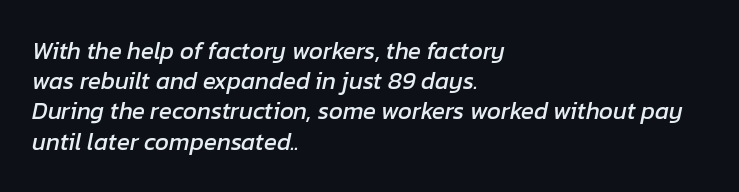
The image shows 24 px text type, italic (leaning right); set left-aligned, normal line spacing (1.26x), normal letter spacing, not underlined.
